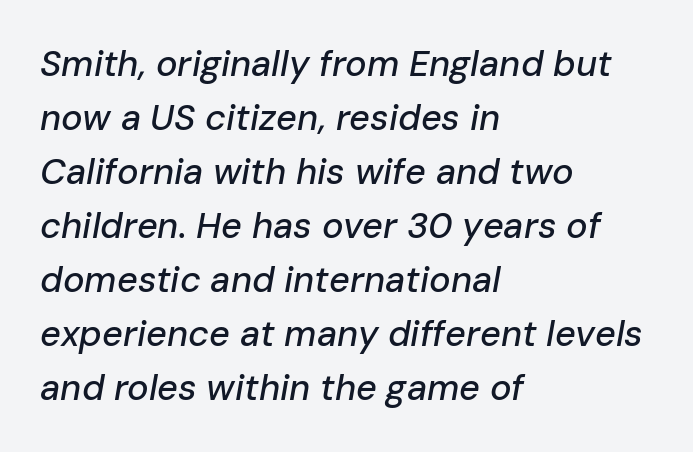
Q: Is the text italic (slanted)? A: Yes, it leans right by about 10 degrees.
Q: Is the text underlined? A: No.
Q: How is the paragraph aligned? A: Left-aligned.
Q: Is the spacing between letters normal or unusually wide? A: Normal.
Q: Is the spacing between lines tight, normal or loose? A: Normal.
Q: Width (condensed, normal, or wide)? A: Normal.
Q: Stroke contrast? A: Low.
Q: x-height? A: Medium.
Q: Monospaced? A: No.
